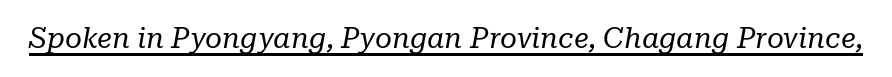
Q: Is the text bold? A: No.
Q: Is the text italic (slanted)? A: Yes, it leans right by about 10 degrees.
Q: Is the typeface a serif or a sans-serif typeface? A: Serif.
Q: Is the text underlined? A: Yes.
Q: Is the spacing between letters normal or unusually wide? A: Normal.
Q: Width (condensed, normal, or wide)? A: Normal.
Q: Stroke contrast? A: Low.
Q: x-height? A: Medium.
Q: Monospaced? A: No.
